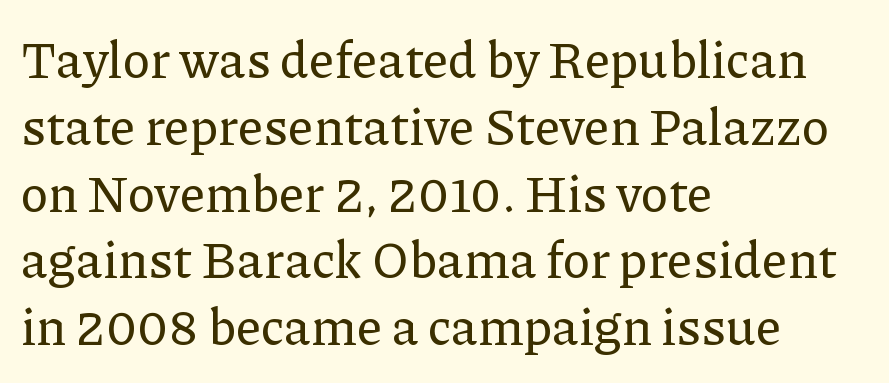
{"serif": "yes", "italic": "no", "width": "normal", "stroke_contrast": "low", "x_height": "medium", "monospaced": "no", "underline": "no", "align": "left", "line_spacing": "normal", "line_spacing_ratio": 1.31, "letter_spacing": "normal", "letter_spacing_em": 0.0, "glyph_px": 51}
